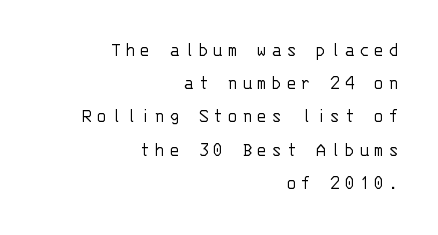
The image shows 21 px text type, upright; set right-aligned, normal line spacing (1.58x), unusually wide letter spacing (+0.21 em), not underlined.
